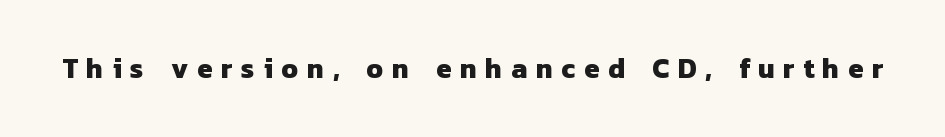
{"serif": "no", "bold": "yes", "weight": "heavy", "width": "normal", "stroke_contrast": "low", "x_height": "medium", "monospaced": "no", "underline": "no", "letter_spacing": "wide", "letter_spacing_em": 0.31, "glyph_px": 28}
